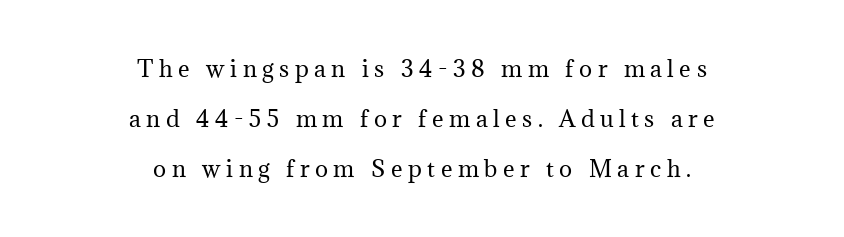
{"italic": "no", "bold": "no", "underline": "no", "align": "center", "line_spacing": "loose", "line_spacing_ratio": 2.27, "letter_spacing": "wide", "letter_spacing_em": 0.25, "glyph_px": 22}
